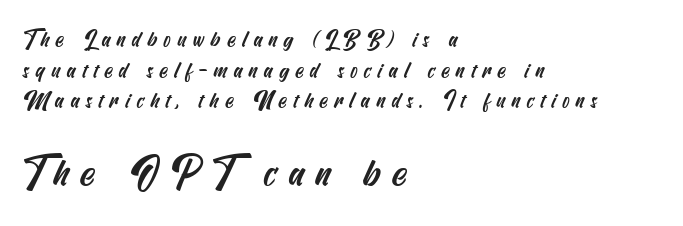
The lines in this sample share a left origin and differ only in where they stop. Larger block? The one below; the one above is distinctly smaller. Quick note: interline space is typical. Type style note: lacks serifs. Words appear elongated and porous because spacing is wide. Quick note: underline off.
